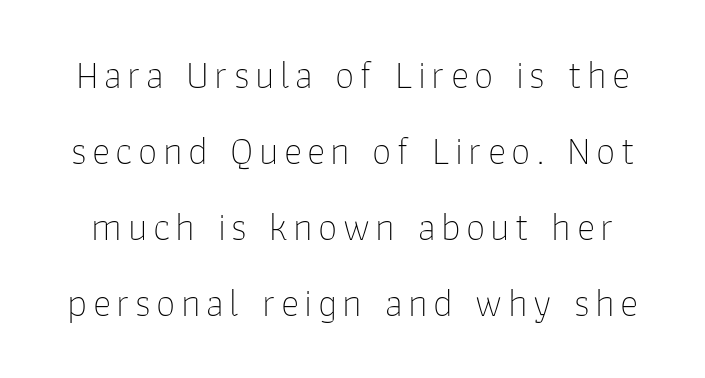
The image shows 39 px thin sans-serif type, upright; set loose line spacing (1.95x), not underlined; low stroke contrast and a medium x-height.
